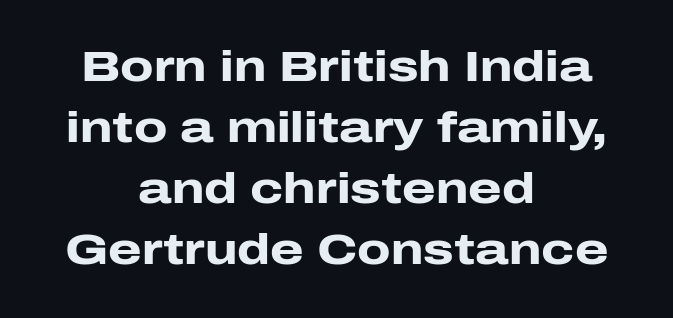
{"serif": "no", "italic": "no", "bold": "yes", "weight": "heavy", "width": "wide", "stroke_contrast": "low", "x_height": "medium", "monospaced": "no", "underline": "no", "align": "center", "line_spacing": "normal", "line_spacing_ratio": 1.42, "letter_spacing": "normal", "letter_spacing_em": 0.0, "glyph_px": 43}
